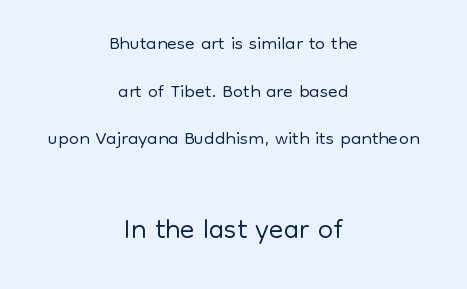
The image shows 43 px light sans-serif type, upright; set centered, normal line spacing (1.64x), normal letter spacing, not underlined; the second (bottom) block is 1.48x larger; low stroke contrast and a medium x-height.
